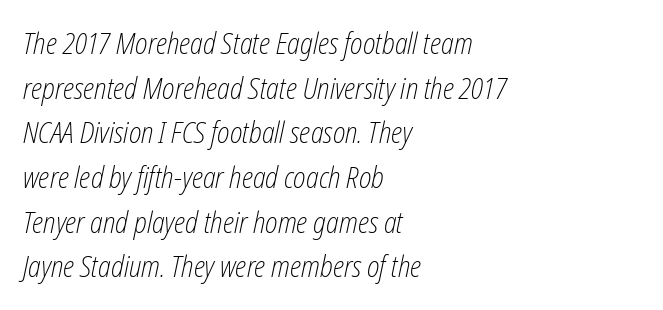
The image shows 29 px light, condensed type, italic (leaning right); set left-aligned, normal line spacing (1.54x), normal letter spacing, not underlined; low stroke contrast and a medium x-height.
